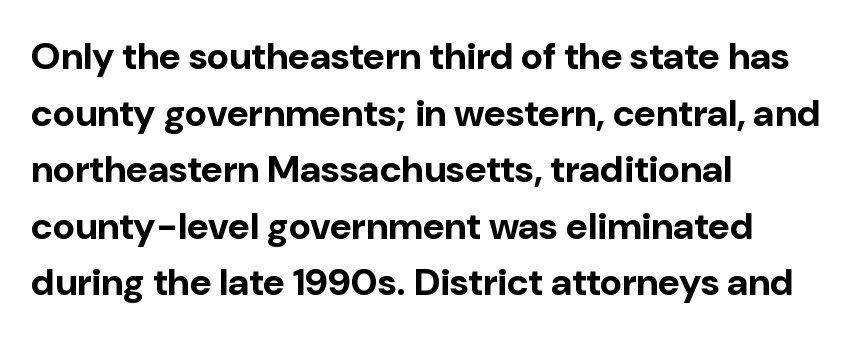
Q: Is the text bold? A: Yes.
Q: Is the text italic (slanted)? A: No, it is upright.
Q: Is the typeface a serif or a sans-serif typeface? A: Sans-serif.
Q: Is the text underlined? A: No.
Q: How is the paragraph aligned? A: Left-aligned.
Q: Is the spacing between letters normal or unusually wide? A: Normal.
Q: Is the spacing between lines tight, normal or loose? A: Normal.
Q: Width (condensed, normal, or wide)? A: Normal.
Q: Stroke contrast? A: Low.
Q: x-height? A: Medium.
Q: Monospaced? A: No.
